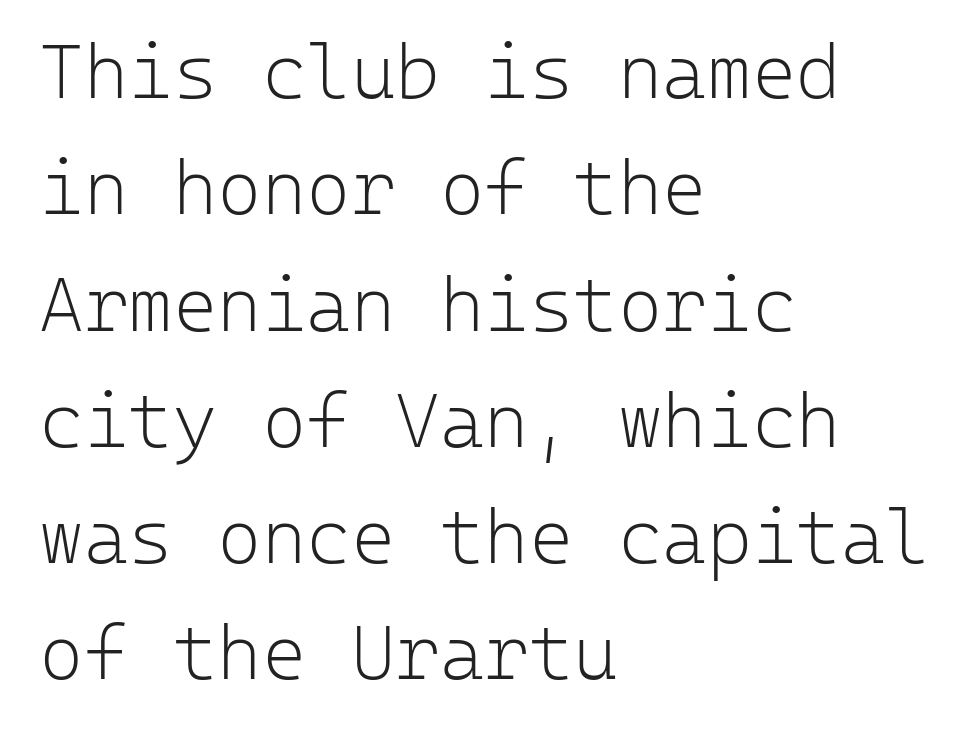
Q: Is the text bold? A: No.
Q: Is the text italic (slanted)? A: No, it is upright.
Q: Is the typeface a serif or a sans-serif typeface? A: Sans-serif.
Q: Is the text underlined? A: No.
Q: How is the paragraph aligned? A: Left-aligned.
Q: Is the spacing between letters normal or unusually wide? A: Normal.
Q: Is the spacing between lines tight, normal or loose? A: Normal.
Q: Width (condensed, normal, or wide)? A: Normal.
Q: Stroke contrast? A: Low.
Q: x-height? A: Medium.
Q: Monospaced? A: Yes.
